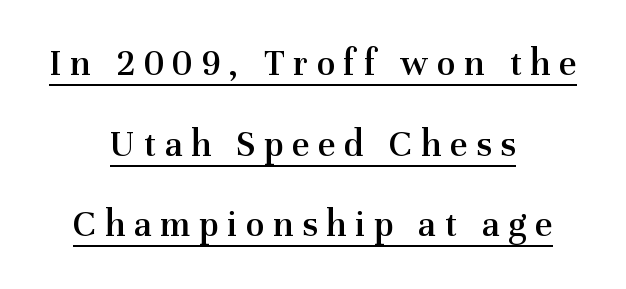
The image shows 38 px semibold serif type, upright; set centered, loose line spacing (2.12x), unusually wide letter spacing (+0.23 em), underlined; medium stroke contrast and a medium x-height.
